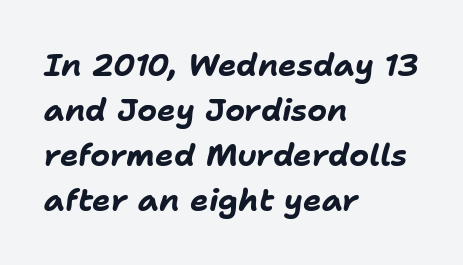
Beneath every word, the page is bare. Here the designer chose a conventional face with non-uniform glyph widths. Typeset ragged right — the left edge is the straight one. Emphasis by weight is at full strength: bold. Look at the tracking — it's just the regular setting, nothing added. Whoever set this chose a conventional vertical rhythm.
